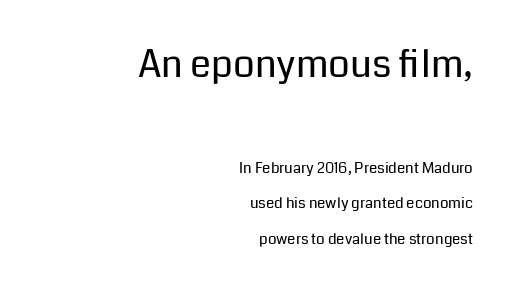
Glance below the letters and you will spot only blank space. Serif or sans? Sans — the stroke terminals are bare. The letters advance in unequal steps, a hallmark of proportional type. Tracking here is standard; glyphs follow each other at the usual distance. The lines in this sample share a right terminus and differ only in where they begin. A typesetter would call this leading open, well beyond the default.
